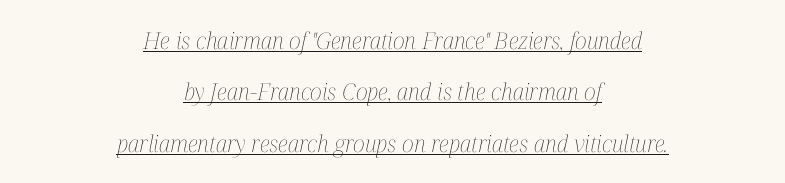
Q: Is the text bold? A: No.
Q: Is the text italic (slanted)? A: Yes, it leans right by about 12 degrees.
Q: Is the text underlined? A: Yes.
Q: How is the paragraph aligned? A: Centered.
Q: Is the spacing between letters normal or unusually wide? A: Normal.
Q: Is the spacing between lines tight, normal or loose? A: Loose.
